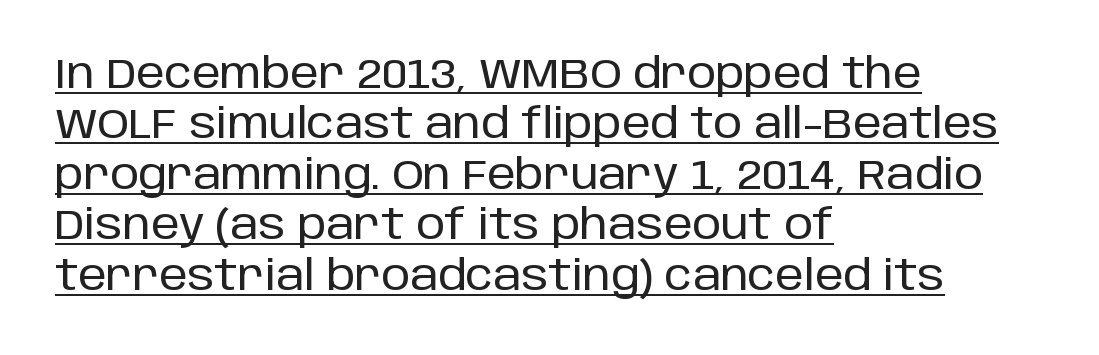
{"serif": "no", "italic": "no", "width": "normal", "stroke_contrast": "low", "x_height": "large", "monospaced": "no", "underline": "yes", "align": "left", "line_spacing_ratio": 1.23, "letter_spacing": "normal", "letter_spacing_em": 0.0, "glyph_px": 41}
